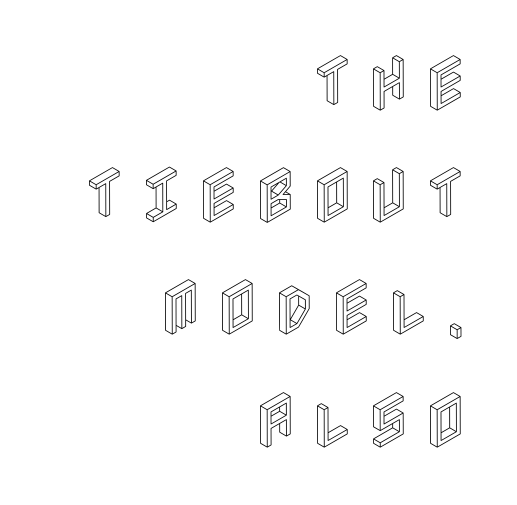
The image shows 61 px condensed type, upright; set right-aligned, line spacing 1.84x, unusually wide letter spacing (+0.2 em), not underlined; a large x-height.
